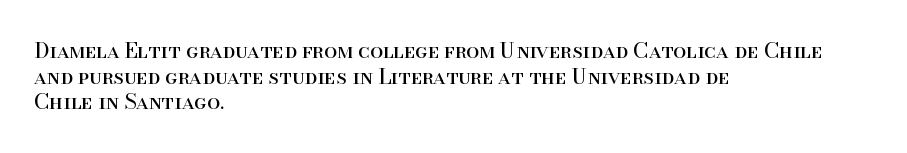
Q: Is the text bold? A: No.
Q: Is the text italic (slanted)? A: No, it is upright.
Q: Is the text underlined? A: No.
Q: How is the paragraph aligned? A: Left-aligned.
Q: Is the spacing between letters normal or unusually wide? A: Normal.
